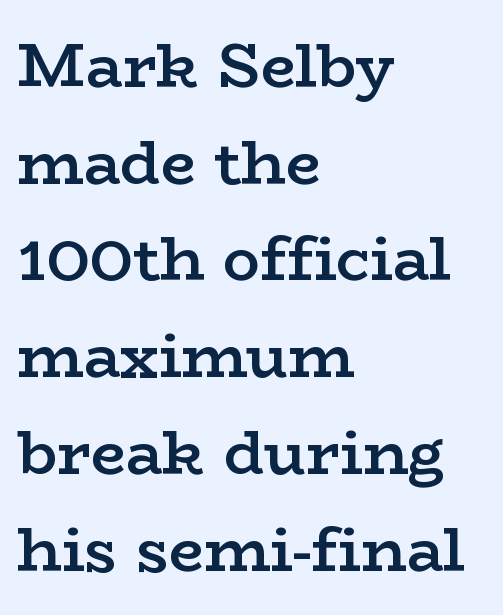
The image shows 62 px semibold, wide serif type, upright; set left-aligned, normal line spacing (1.56x), normal letter spacing, not underlined; low stroke contrast and a medium x-height.
